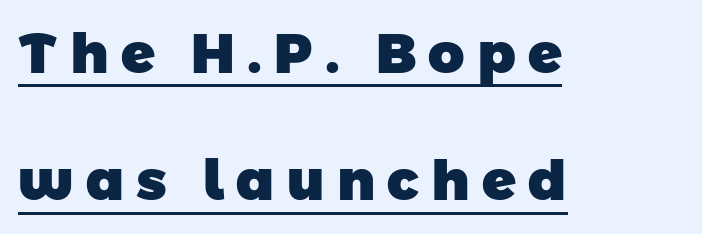
Is there much room between lines? Yes — plenty of vertical air separates them. You could not count columns in this text — the font is proportionally spaced. Every word sits above its own underline. The strokes are fattened all the way to bold. Visually the block forms a straight wall on the left and a jagged coastline on the right. Classification — sans serif.
